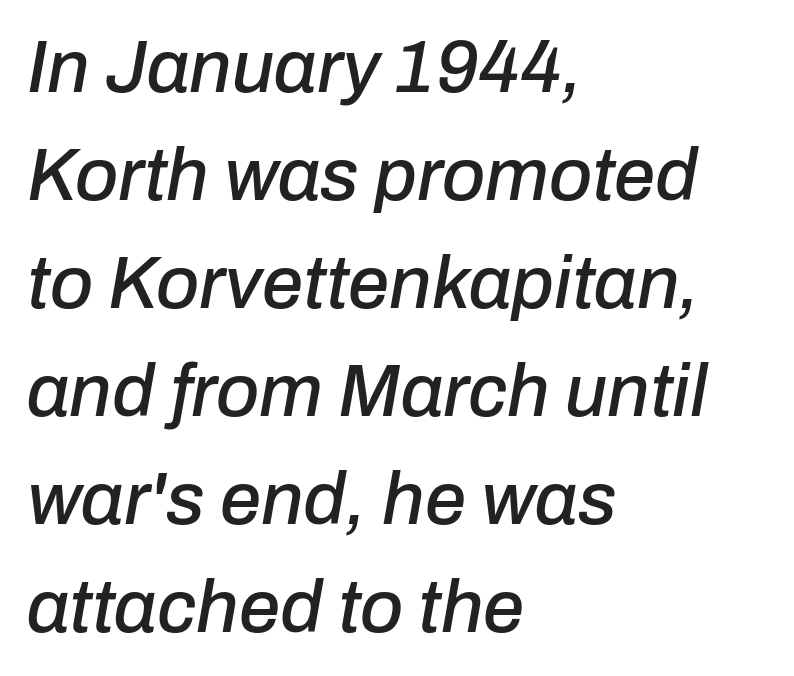
Clear beneath every line of the passage. Characters are canted at an angle relative to the baseline's perpendicular. There is no visible air inserted between adjacent glyphs. The passage shown is typed in a proportional face where columns would drift. Evenly set lines give the paragraph a standard silhouette.
